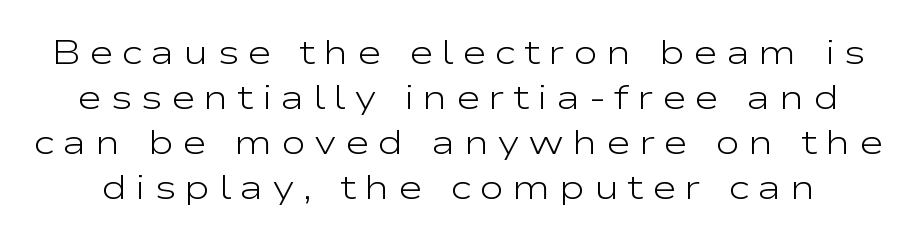
Regarding serifs, this sample does without them. Think of a printed novel: that variable character pitch is what you see here. Ink coverage per letter is moderate at most. Posture: upright roman.
